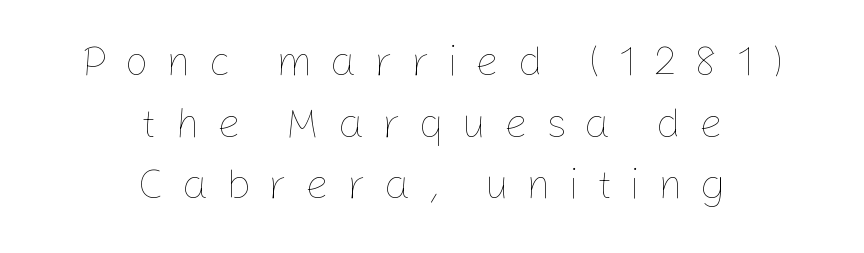
The space directly below the letters is spotless. This sample has the flowing, uneven cadence of proportional lettering. Style check: upright. The weight would be labelled regular, book, light, or lighter still. The typesetter chose a symmetrical, centered arrangement here. Observe the wide spacing: letters keep a clear distance from each other.
